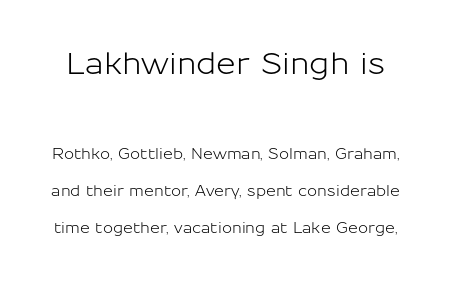
Q: Is the text italic (slanted)? A: No, it is upright.
Q: Is the typeface a serif or a sans-serif typeface? A: Sans-serif.
Q: Is the text underlined? A: No.
Q: Is the spacing between letters normal or unusually wide? A: Normal.
Q: Is the spacing between lines tight, normal or loose? A: Loose.
Q: Which block of text is set in a larger size, the first (top) or the second (bottom)? A: The first (top) one.
Q: Width (condensed, normal, or wide)? A: Normal.
Q: Stroke contrast? A: Low.
Q: x-height? A: Medium.
Q: Monospaced? A: No.
